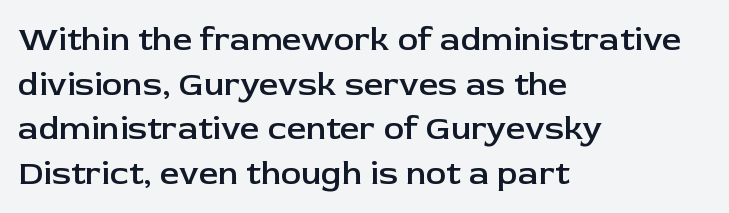
Q: Is the text bold? A: Semi-bold.
Q: Is the text italic (slanted)? A: No, it is upright.
Q: Is the typeface a serif or a sans-serif typeface? A: Sans-serif.
Q: Is the text underlined? A: No.
Q: How is the paragraph aligned? A: Left-aligned.
Q: Is the spacing between letters normal or unusually wide? A: Normal.
Q: Is the spacing between lines tight, normal or loose? A: Normal.
Q: Width (condensed, normal, or wide)? A: Normal.
Q: Stroke contrast? A: Low.
Q: x-height? A: Medium.
Q: Monospaced? A: No.
